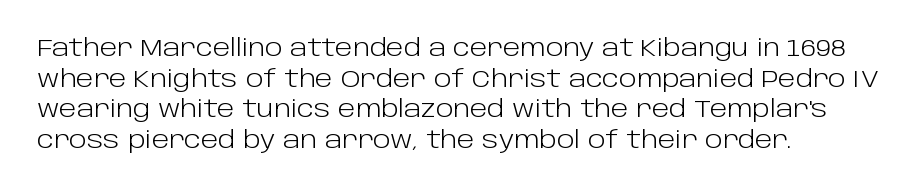
The image shows 23 px text type, upright; set left-aligned, normal line spacing (1.33x), normal letter spacing, not underlined.
